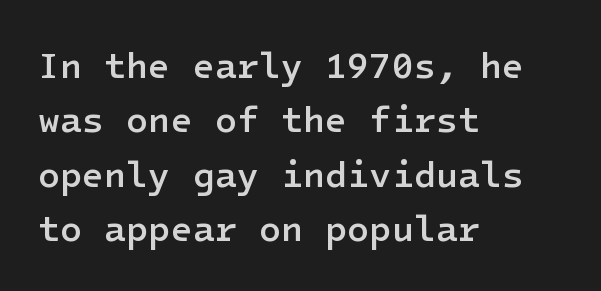
Leading matches the norm, producing a regular column. A typesetter would mark this as roman, not italic. Heft: intermediate — a semibold. Typeset ragged right — the left edge is the straight one. A sans-serif font was chosen for this passage.
